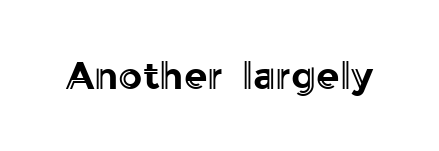
Q: Is the text italic (slanted)? A: No, it is upright.
Q: Is the text underlined? A: No.
Q: Is the spacing between letters normal or unusually wide? A: Normal.
Q: Width (condensed, normal, or wide)? A: Normal.
Q: x-height? A: Medium.
Q: Monospaced? A: No.
